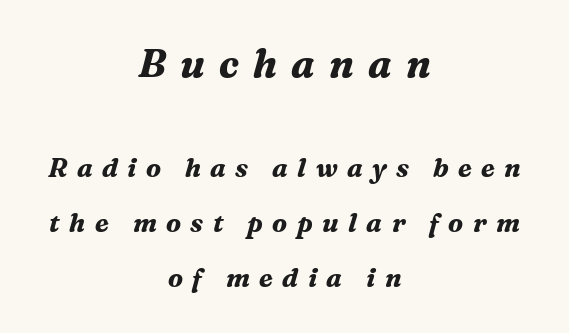
Every character sits at an angle, as italics do. Tracking here is generous; glyphs stand well apart from one another. Regarding serifs, this sample has them. Visually the block forms a symmetrical silhouette, jagged on both flanks.
